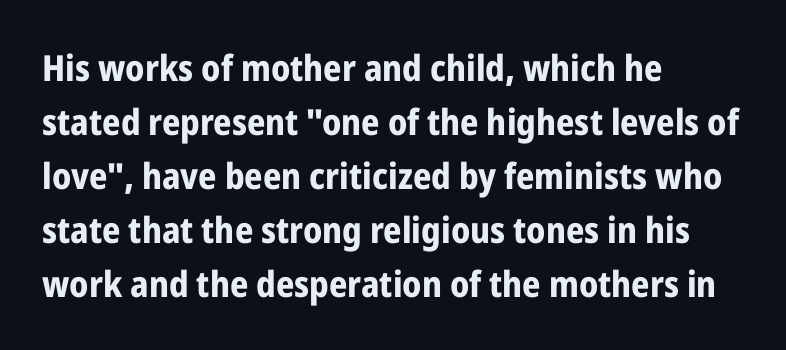
Q: Is the text bold? A: Yes.
Q: Is the text italic (slanted)? A: No, it is upright.
Q: Is the typeface a serif or a sans-serif typeface? A: Sans-serif.
Q: Is the text underlined? A: No.
Q: How is the paragraph aligned? A: Left-aligned.
Q: Is the spacing between letters normal or unusually wide? A: Normal.
Q: Is the spacing between lines tight, normal or loose? A: Normal.
Q: Width (condensed, normal, or wide)? A: Condensed.
Q: Stroke contrast? A: Low.
Q: x-height? A: Medium.
Q: Monospaced? A: No.
